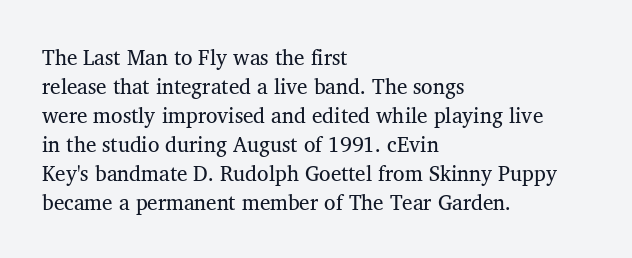
Q: Is the text bold? A: No.
Q: Is the text italic (slanted)? A: No, it is upright.
Q: Is the text underlined? A: No.
Q: How is the paragraph aligned? A: Left-aligned.
Q: Is the spacing between letters normal or unusually wide? A: Normal.
Q: Is the spacing between lines tight, normal or loose? A: Normal.
